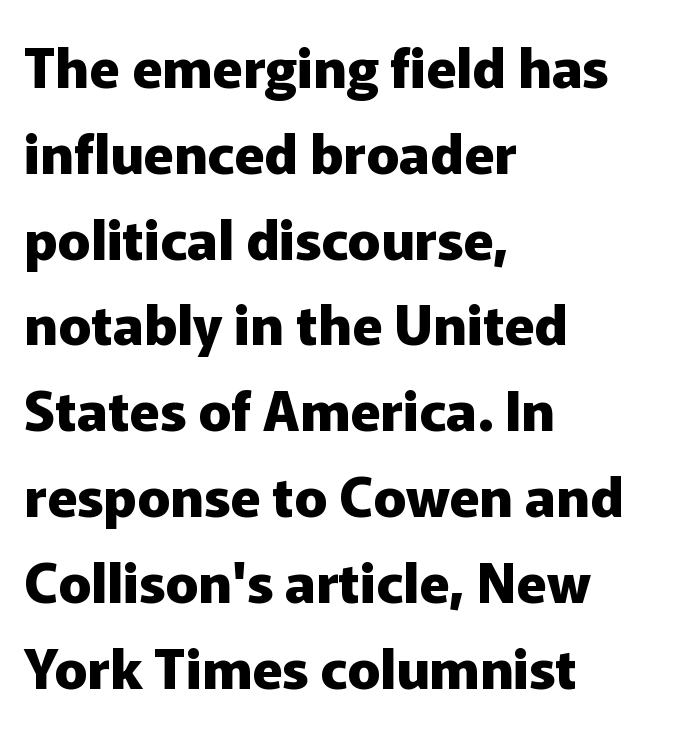
Students, observe: this is what conventionally led text looks like. These lines are set flush left with a ragged right edge. The passage shown is typed in a proportional face where columns would drift. The strip under each line holds only bare page. The face used here is rendered with its standard letterfit.
